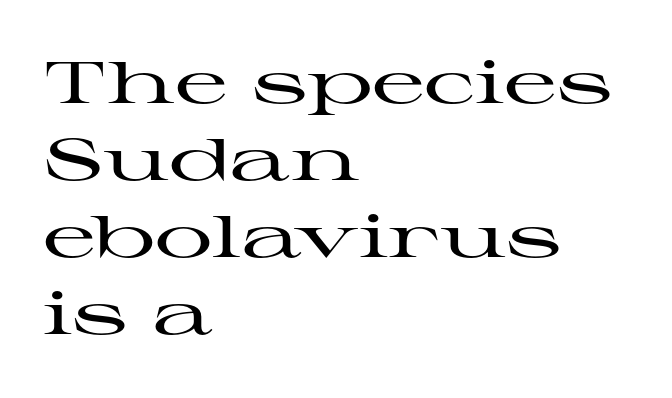
The image shows 58 px wide serif type, upright; set left-aligned, normal line spacing (1.33x), normal letter spacing, not underlined; high stroke contrast and a medium x-height.
